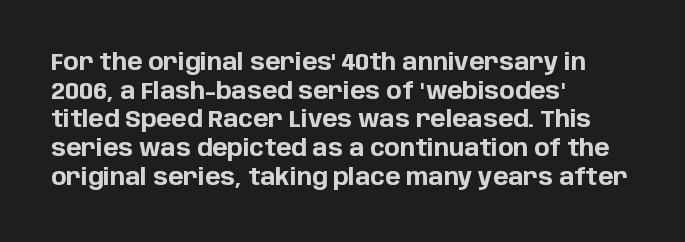
Q: Is the text bold? A: Yes.
Q: Is the text italic (slanted)? A: No, it is upright.
Q: Is the text underlined? A: No.
Q: How is the paragraph aligned? A: Left-aligned.
Q: Is the spacing between letters normal or unusually wide? A: Normal.
Q: Is the spacing between lines tight, normal or loose? A: Normal.
